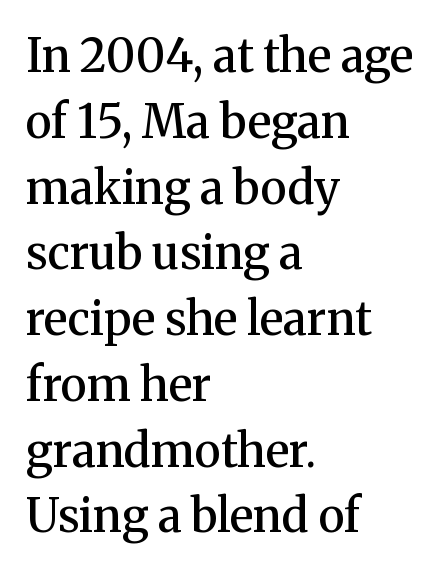
Q: Is the text bold? A: Semi-bold.
Q: Is the text italic (slanted)? A: No, it is upright.
Q: Is the typeface a serif or a sans-serif typeface? A: Serif.
Q: Is the text underlined? A: No.
Q: How is the paragraph aligned? A: Left-aligned.
Q: Is the spacing between letters normal or unusually wide? A: Normal.
Q: Is the spacing between lines tight, normal or loose? A: Normal.
Q: Width (condensed, normal, or wide)? A: Normal.
Q: Stroke contrast? A: Medium.
Q: x-height? A: Medium.
Q: Monospaced? A: No.
